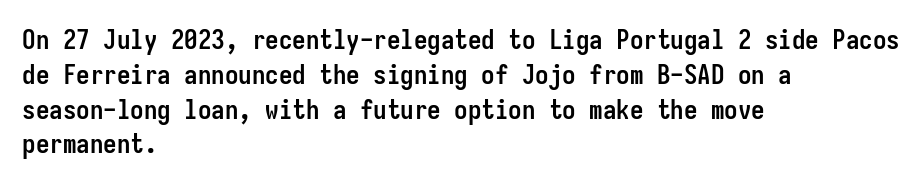
{"italic": "no", "bold": "yes", "underline": "no", "align": "left", "line_spacing": "normal", "line_spacing_ratio": 1.29, "letter_spacing": "normal", "letter_spacing_em": 0.0, "glyph_px": 27}
